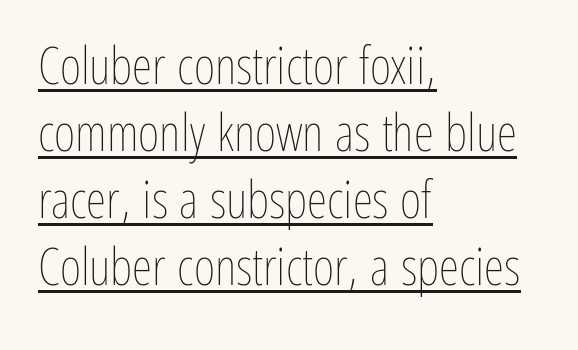
The image shows 52 px thin, condensed type, upright; set left-aligned, normal line spacing (1.29x), normal letter spacing, underlined; low stroke contrast and a medium x-height.
